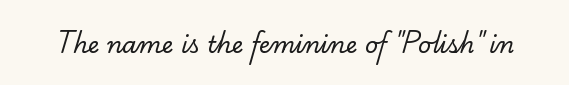
{"bold": "no", "underline": "no", "letter_spacing": "normal", "letter_spacing_em": 0.0, "glyph_px": 23}
